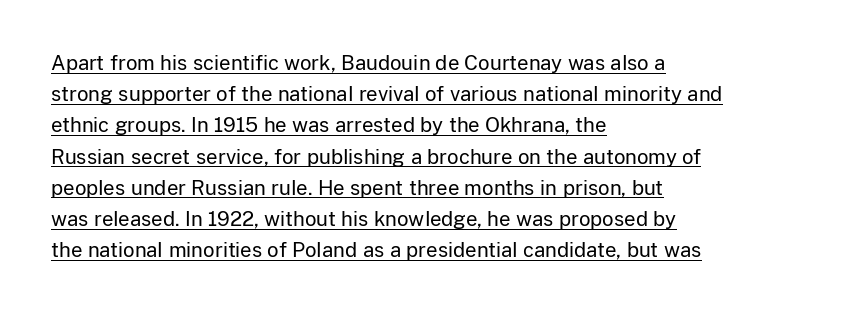
Q: Is the text bold? A: No.
Q: Is the text italic (slanted)? A: No, it is upright.
Q: Is the text underlined? A: Yes.
Q: How is the paragraph aligned? A: Left-aligned.
Q: Is the spacing between letters normal or unusually wide? A: Normal.
Q: Is the spacing between lines tight, normal or loose? A: Normal.
